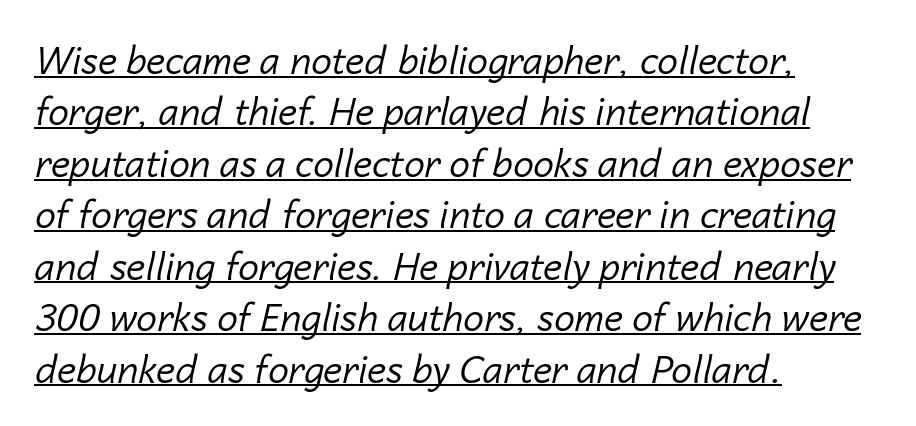
Q: Is the text bold? A: No.
Q: Is the text italic (slanted)? A: Yes, it leans right by about 14 degrees.
Q: Is the text underlined? A: Yes.
Q: How is the paragraph aligned? A: Left-aligned.
Q: Is the spacing between letters normal or unusually wide? A: Normal.
Q: Is the spacing between lines tight, normal or loose? A: Normal.
Q: Width (condensed, normal, or wide)? A: Normal.
Q: Stroke contrast? A: Low.
Q: x-height? A: Medium.
Q: Monospaced? A: No.
